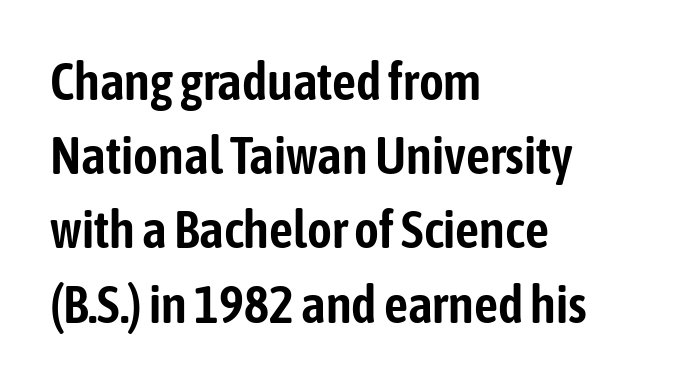
{"serif": "no", "italic": "no", "width": "condensed", "stroke_contrast": "low", "x_height": "medium", "monospaced": "no", "underline": "no", "align": "left", "line_spacing": "normal", "line_spacing_ratio": 1.4, "letter_spacing": "normal", "letter_spacing_em": 0.0, "glyph_px": 53}
